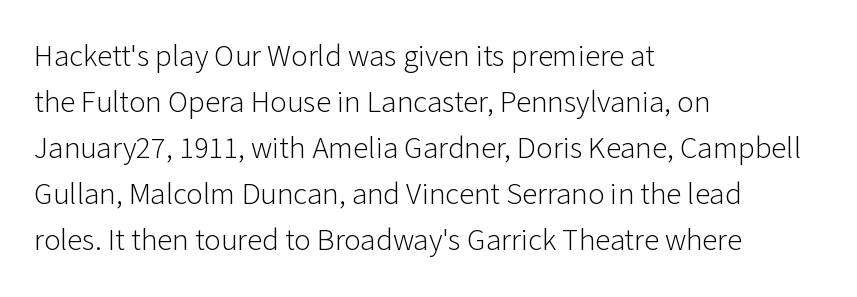
The letterforms sit at book weight or below. This rendering leaves character spacing at its baseline value. You can tell it's not italic because the verticals are truly vertical. The rows are spaced the way most documents space them.
